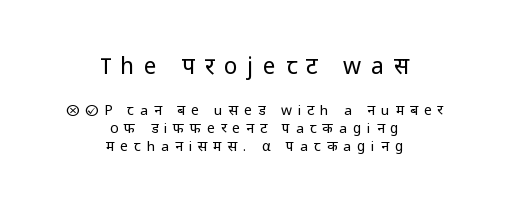
The font is comparable to plain body text, perhaps lighter. Does extra space separate the letters? Yes, quite a lot of it. The earlier block is typeset at a bigger size than the later block. The passage shown stacks its lines at a standard gap. Plain, unruled lines of type. Characters remain perfectly vertical along every line.
